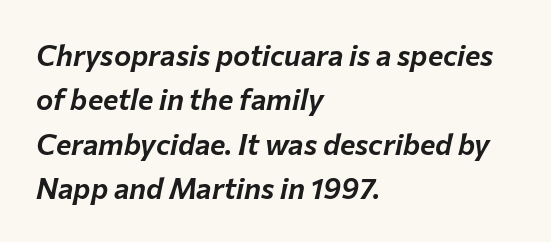
Q: Is the text italic (slanted)? A: Yes, it leans right by about 12 degrees.
Q: Is the text underlined? A: No.
Q: How is the paragraph aligned? A: Left-aligned.
Q: Is the spacing between letters normal or unusually wide? A: Normal.
Q: Is the spacing between lines tight, normal or loose? A: Normal.
Q: Width (condensed, normal, or wide)? A: Normal.
Q: Stroke contrast? A: Low.
Q: x-height? A: Medium.
Q: Monospaced? A: No.
